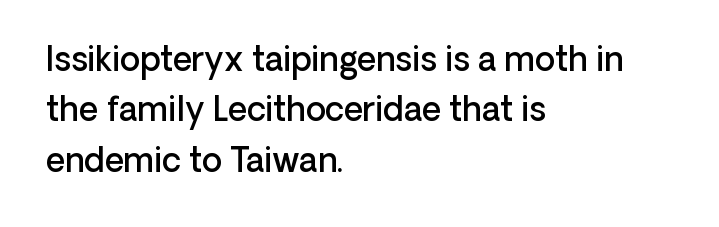
Q: Is the text bold? A: Semi-bold.
Q: Is the text italic (slanted)? A: No, it is upright.
Q: Is the typeface a serif or a sans-serif typeface? A: Sans-serif.
Q: Is the text underlined? A: No.
Q: How is the paragraph aligned? A: Left-aligned.
Q: Is the spacing between letters normal or unusually wide? A: Normal.
Q: Is the spacing between lines tight, normal or loose? A: Normal.
Q: Width (condensed, normal, or wide)? A: Normal.
Q: Stroke contrast? A: Low.
Q: x-height? A: Medium.
Q: Monospaced? A: No.
